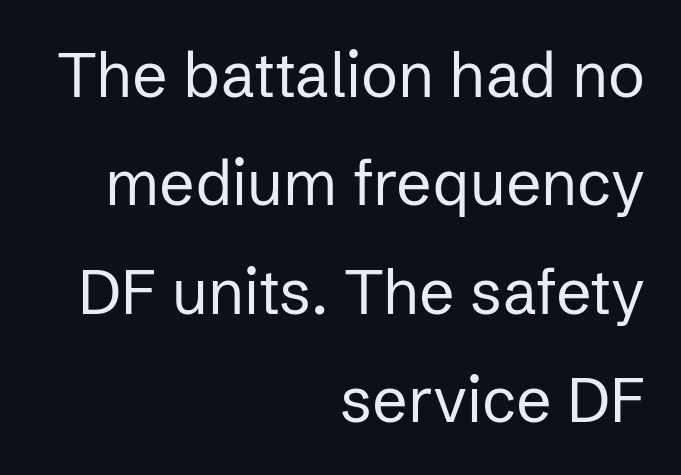
The image shows 62 px regular-weight sans-serif type, upright; set right-aligned, line spacing 1.75x, normal letter spacing, not underlined; low stroke contrast and a medium x-height.
